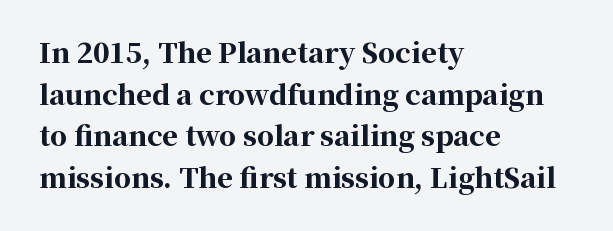
The image shows 27 px bold type, upright; set left-aligned, normal line spacing (1.54x), normal letter spacing, not underlined.
